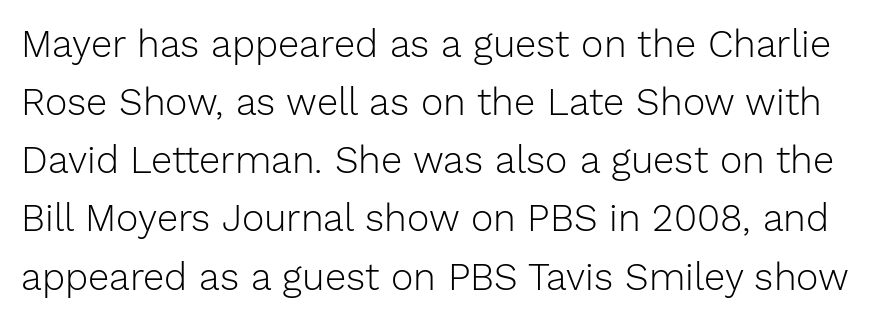
Standard letterfit; no display-style spreading of the glyphs. Serifs: no, the terminals of the letterforms are clean. No italicization has been applied; the sample stays upright. Varying glyph widths throughout — classic text-font behaviour. Is there much room between lines? A standard amount, neither cramped nor airy.
